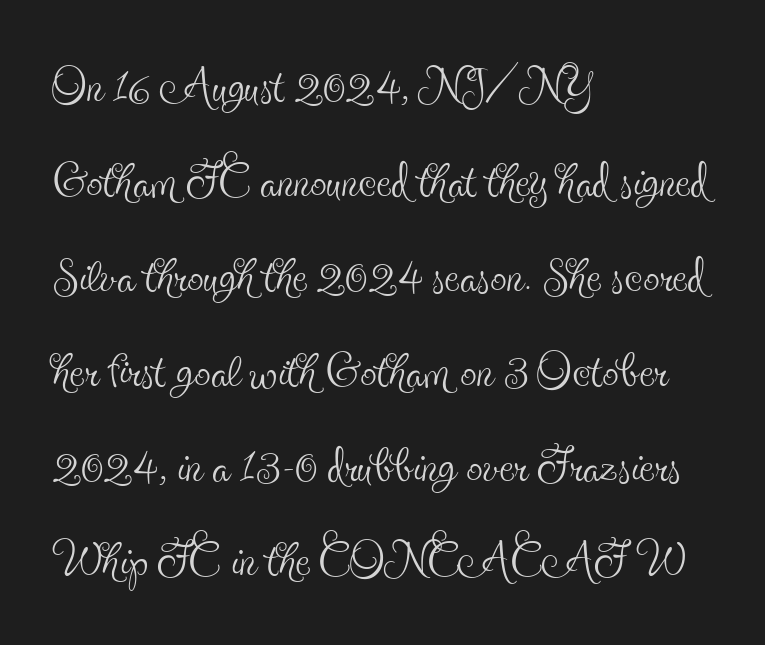
The image shows 65 px thin, condensed serif type; set left-aligned, normal line spacing (1.46x), normal letter spacing, not underlined; a small x-height.
